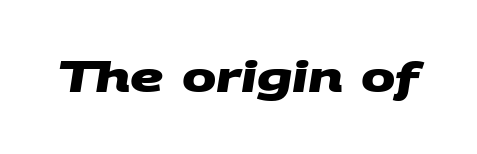
Is this a fixed-width face? No — the glyphs have proportional, varying widths. The rendering shows plain stroke endings on the letterforms — a sans-serif design. Characters follow at the spacing the type designer built in. The area under the type is left untouched. The passage shown is emphatically bold.
